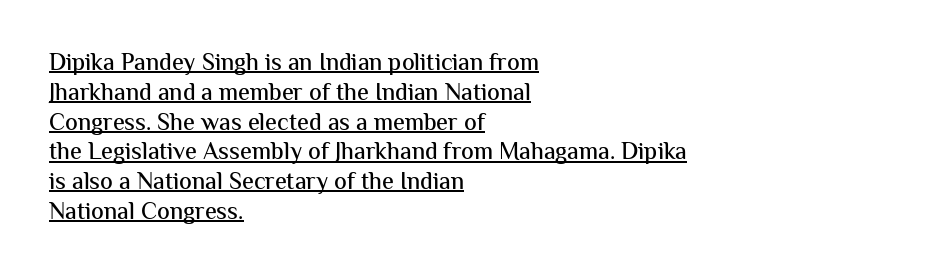
The image shows 24 px text type, upright; set left-aligned, line spacing 1.24x, normal letter spacing, underlined.
